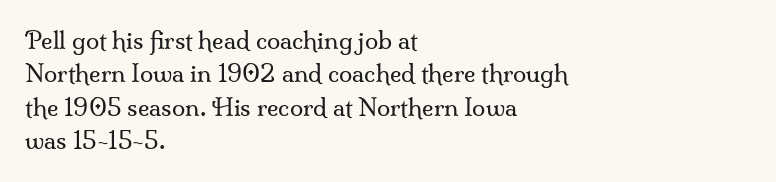
The letterforms sit at book weight or below. Posture: straight, roman, zero tilt. Tracking value appears to be zero — textbook default spacing. The passage shown stacks its lines at a standard gap. Is the block centered? No — it sits flush against the left margin. The foot of each line stays bare and open.
